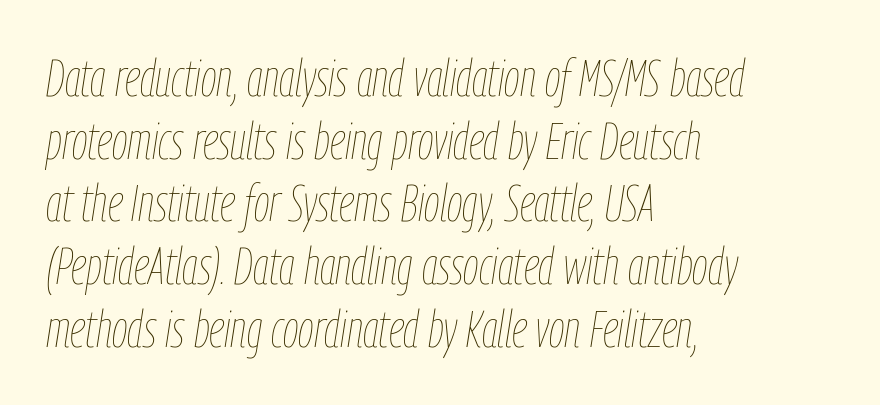
The rendering anchors every line to the left-hand side. When letters slant like this, we call the style italic. Is the type heavy? It reads as light-to-regular instead. This rendering features lettering with no underline. The rendering uses natural spacing where letterforms have individual widths. The line texture is even and compact thanks to regular tracking.
